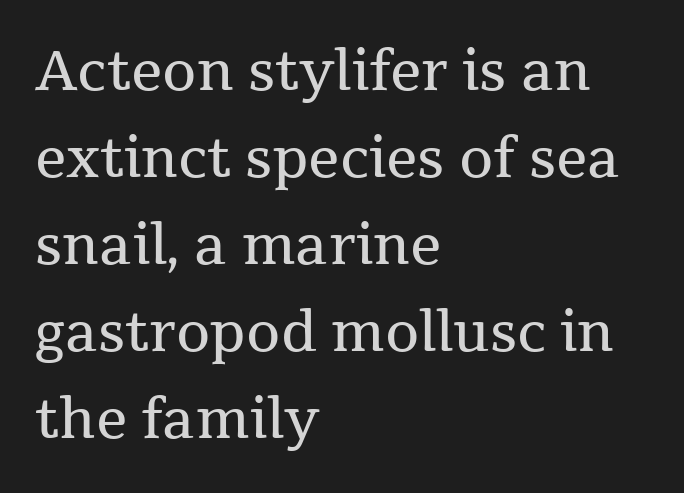
{"serif": "yes", "italic": "no", "bold": "no", "weight": "regular", "width": "normal", "stroke_contrast": "medium", "x_height": "medium", "monospaced": "no", "underline": "no", "align": "left", "line_spacing": "normal", "line_spacing_ratio": 1.58, "letter_spacing": "normal", "letter_spacing_em": 0.0, "glyph_px": 55}
